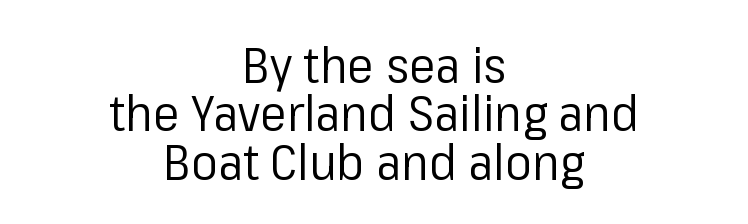
{"serif": "no", "italic": "no", "bold": "no", "weight": "regular", "width": "normal", "stroke_contrast": "low", "x_height": "medium", "monospaced": "no", "underline": "no", "align": "center", "line_spacing": "tight", "line_spacing_ratio": 0.97, "letter_spacing": "normal", "letter_spacing_em": 0.0, "glyph_px": 50}
